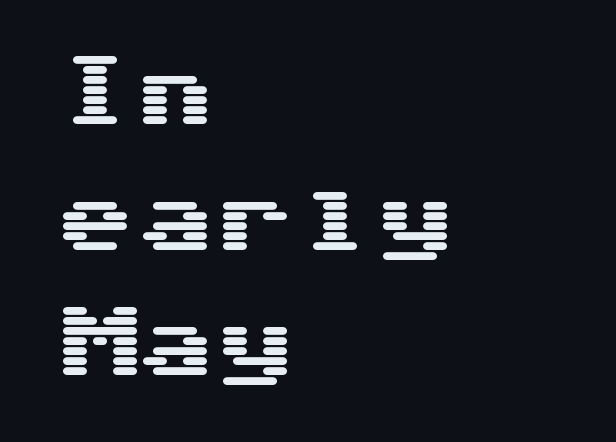
Evenly set lines give the paragraph a standard silhouette. The passage shown is typed in a monospace face where columns stay perfectly aligned. Tall strokes in this sample are plumb rather than angled. Default kerning and tracking; the words read as compact shapes. This sample is left-justified, so line endings fall wherever the words run out.
